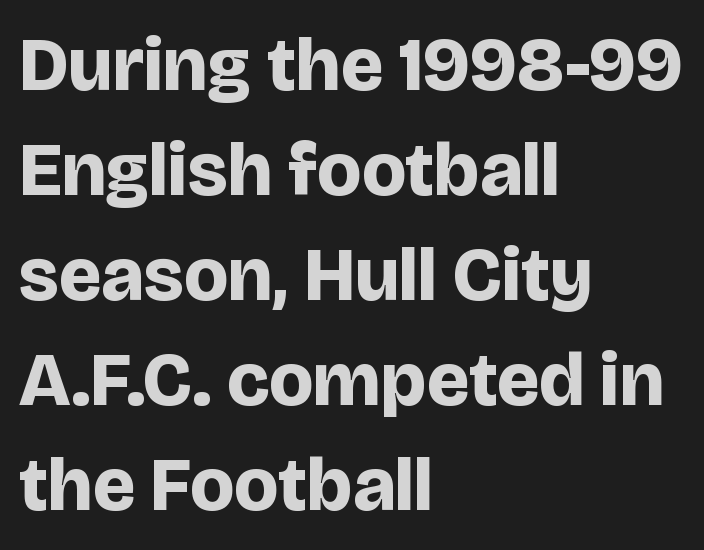
The image shows 76 px bold sans-serif type, upright; set left-aligned, normal line spacing (1.38x), normal letter spacing, not underlined; low stroke contrast and a large x-height.
